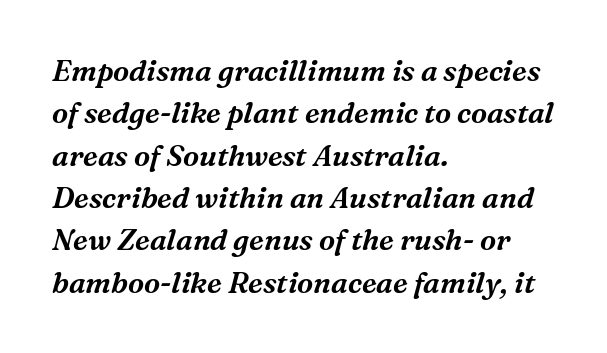
Does the leading feel generous? No, just average. A typesetter would call this proportional, since set widths differ per character. Left-aligned paragraph, ragged on the right. Nobody drew a line under any word here. Short note: letters normally spaced.
